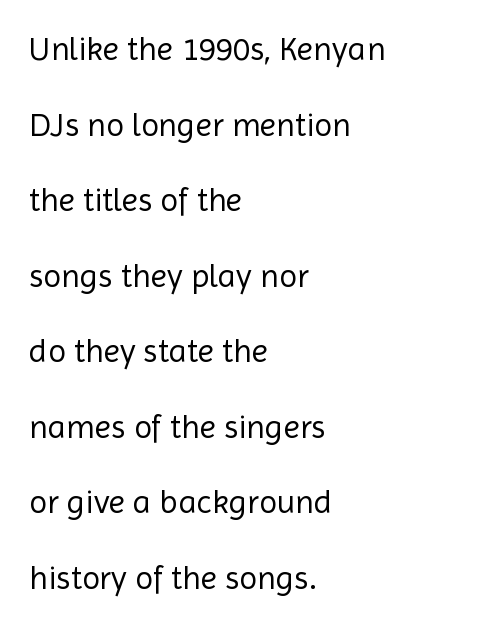
Glance below the letters and you will spot only blank space. Note the varied advance widths — an 'i' is clearly narrower than an 'm'. Typeset ragged right — the left edge is the straight one. Whoever set this chose breathing room over compactness in the vertical rhythm. This is not heavy type; no bold has been used.
